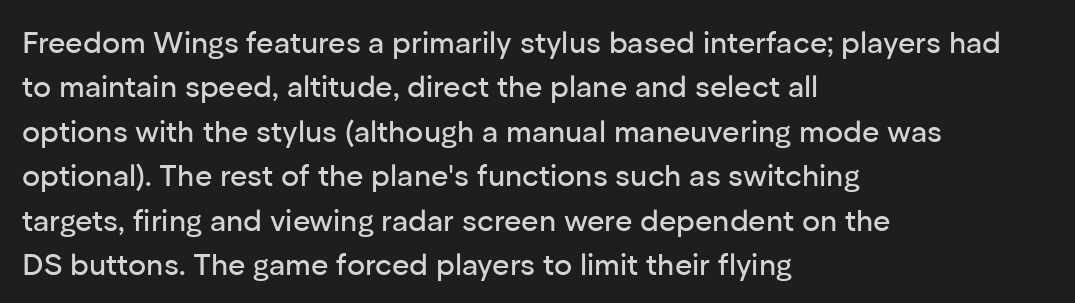
The image shows 30 px sans-serif type, upright; set left-aligned, normal line spacing (1.48x), normal letter spacing, not underlined; low stroke contrast and a medium x-height.
